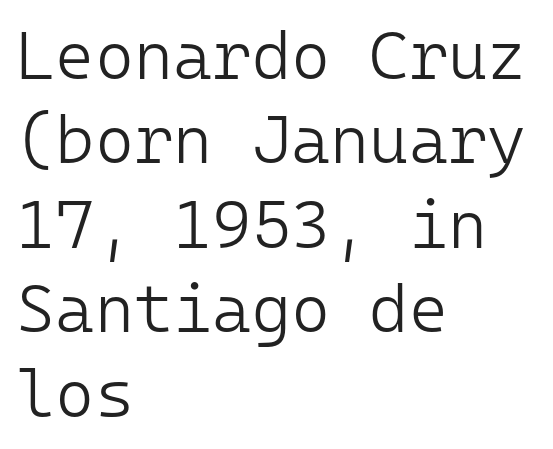
Q: Is the text bold? A: No.
Q: Is the text italic (slanted)? A: No, it is upright.
Q: Is the typeface a serif or a sans-serif typeface? A: Sans-serif.
Q: Is the text underlined? A: No.
Q: How is the paragraph aligned? A: Left-aligned.
Q: Is the spacing between letters normal or unusually wide? A: Normal.
Q: Is the spacing between lines tight, normal or loose? A: Normal.
Q: Width (condensed, normal, or wide)? A: Normal.
Q: Stroke contrast? A: Low.
Q: x-height? A: Medium.
Q: Monospaced? A: Yes.
